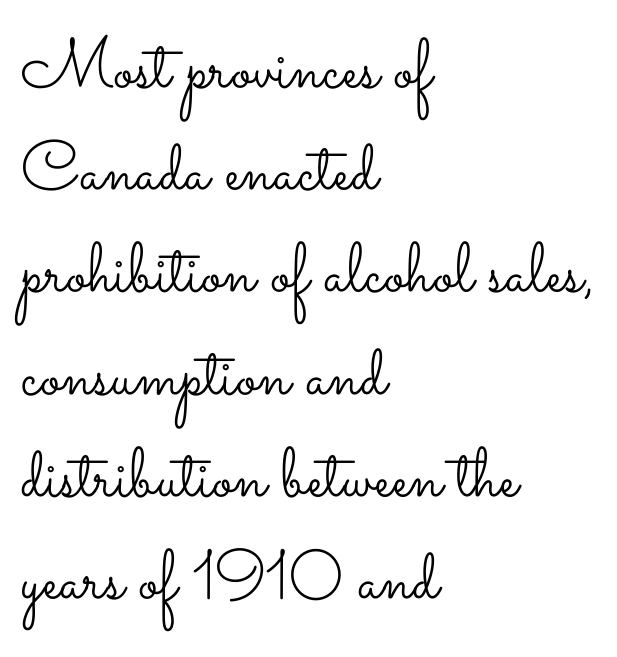
The image shows 70 px light, wide type; set left-aligned, normal line spacing (1.46x), normal letter spacing, not underlined; low stroke contrast and a small x-height.
